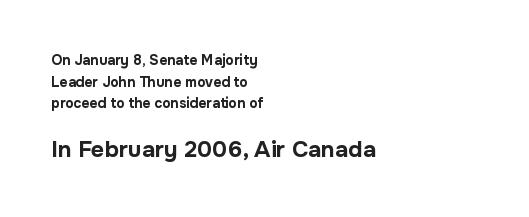
{"italic": "no", "bold": "yes", "underline": "no", "align": "left", "line_spacing": "normal", "line_spacing_ratio": 1.55, "letter_spacing": "normal", "letter_spacing_em": 0.0, "larger_block": "second", "size_ratio": 1.64, "glyph_px": 23}
